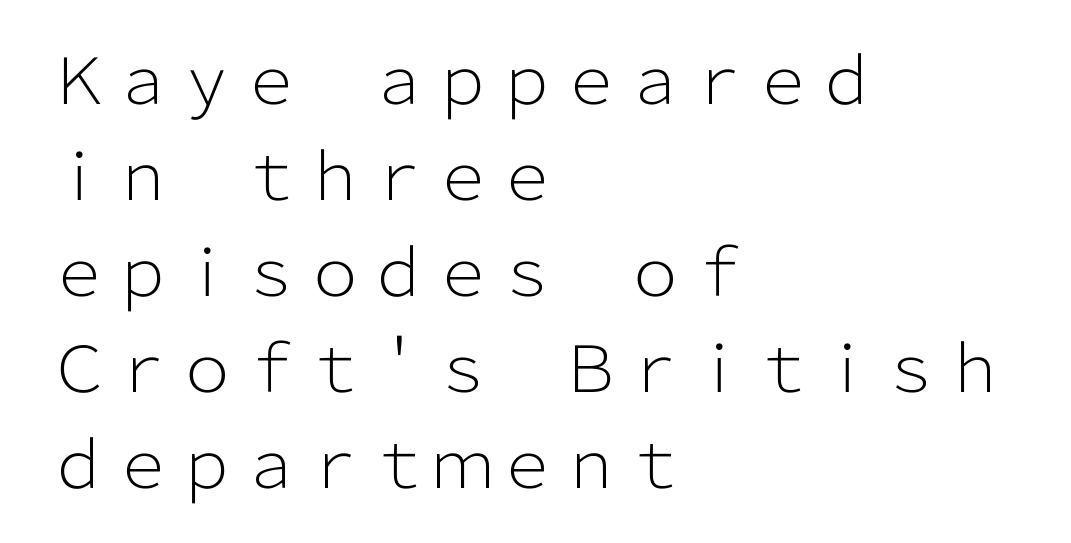
{"serif": "no", "italic": "no", "bold": "no", "weight": "light", "width": "normal", "stroke_contrast": "low", "x_height": "medium", "monospaced": "no", "underline": "no", "align": "left", "line_spacing": "normal", "line_spacing_ratio": 1.5, "letter_spacing": "normal", "letter_spacing_em": 0.0, "glyph_px": 64}
